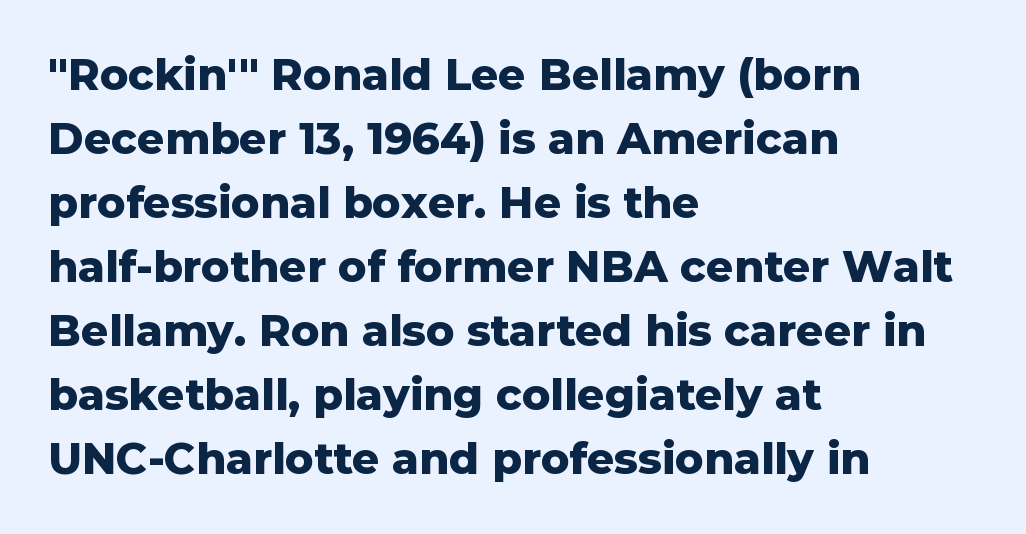
The image shows 43 px heavy sans-serif type, upright; set left-aligned, normal line spacing (1.49x), normal letter spacing, not underlined; low stroke contrast and a medium x-height.
